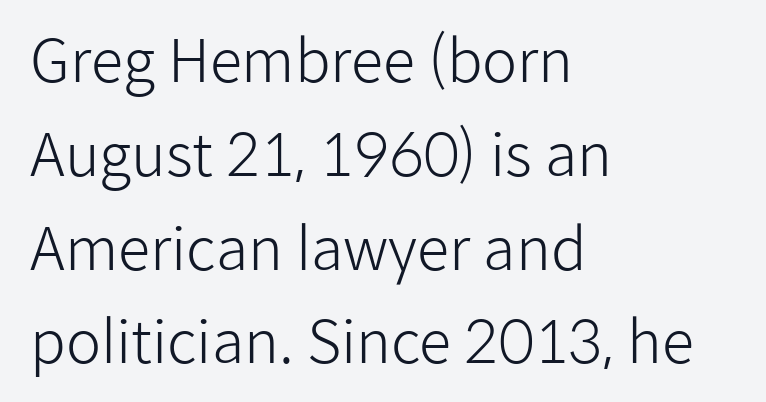
{"serif": "no", "italic": "no", "bold": "no", "weight": "light", "width": "normal", "stroke_contrast": "low", "x_height": "medium", "monospaced": "no", "underline": "no", "align": "left", "line_spacing": "normal", "line_spacing_ratio": 1.59, "letter_spacing": "normal", "letter_spacing_em": 0.0, "glyph_px": 59}
